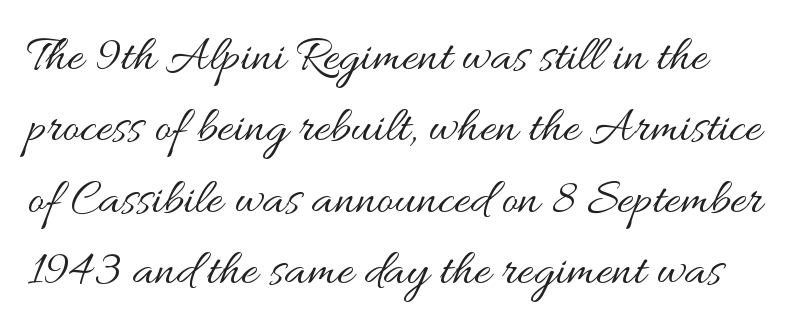
Unbolded letterforms with no extra heft. Think of a printed novel: that variable character pitch is what you see here. The zone under the glyphs is completely vacant. Here the glyphs are tracked normally, forming tight word shapes.
